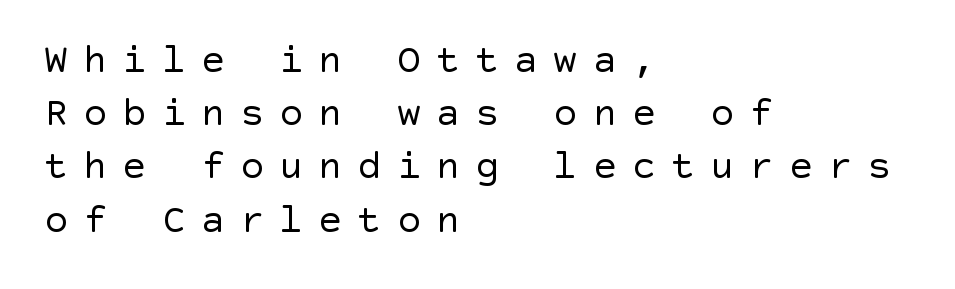
{"serif": "no", "italic": "no", "bold": "no", "weight": "regular", "width": "normal", "x_height": "large", "underline": "no", "align": "left", "line_spacing": "normal", "line_spacing_ratio": 1.33, "letter_spacing": "wide", "letter_spacing_em": 0.38, "glyph_px": 40}
